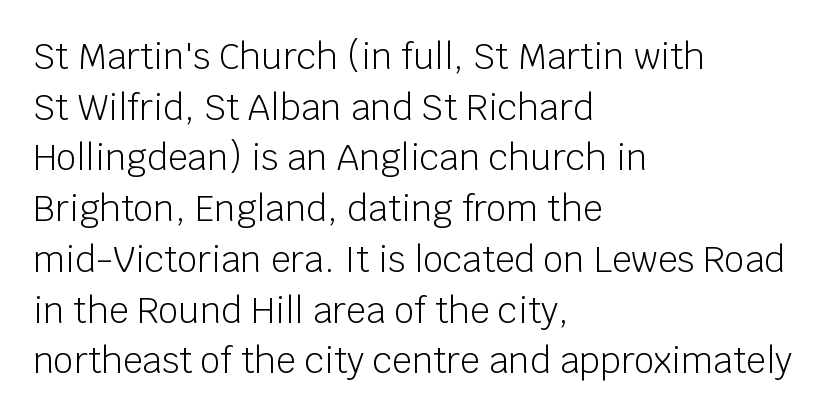
The image shows 35 px light sans-serif type, upright; set left-aligned, normal line spacing (1.45x), normal letter spacing, not underlined; low stroke contrast and a large x-height.
